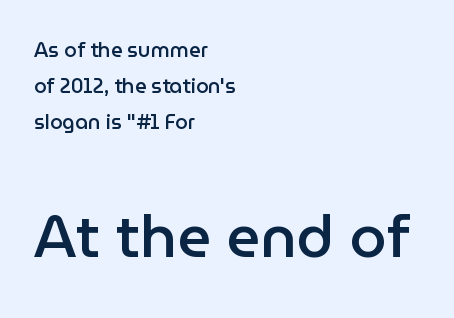
The face used here appears at its bigger size in the lower chunk. Every letter is mildly thick-stroked: semibold rather than bold. Line starts are locked; line ends wander. You could not count columns in this text — the font is proportionally spaced.
